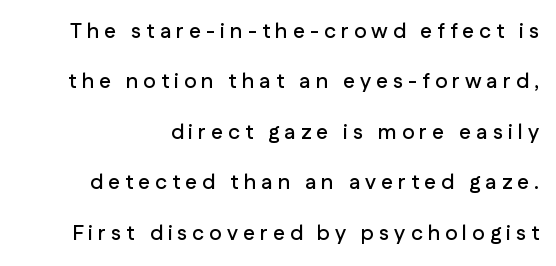
The image shows 21 px text type, upright; set loose line spacing (2.4x), unusually wide letter spacing (+0.24 em), not underlined.
